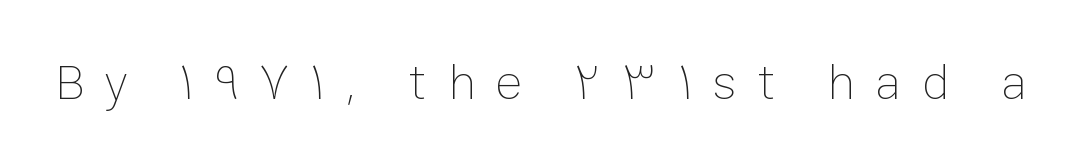
Every stem runs plumb, perpendicular to the baseline. The cut favours lightness, reaching ordinary text weight at its darkest. Is this a fixed-width face? No — the glyphs have proportional, varying widths. Check under the words: just untouched page. Inter-character spacing is expanded well beyond the font's built-in metrics.
